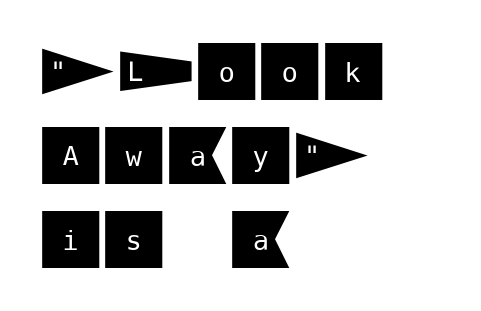
{"serif": "no", "italic": "no", "width": "normal", "stroke_contrast": "medium", "x_height": "large", "underline": "no", "align": "left", "line_spacing": "normal", "line_spacing_ratio": 1.29, "letter_spacing": "normal", "letter_spacing_em": 0.0, "glyph_px": 65}
